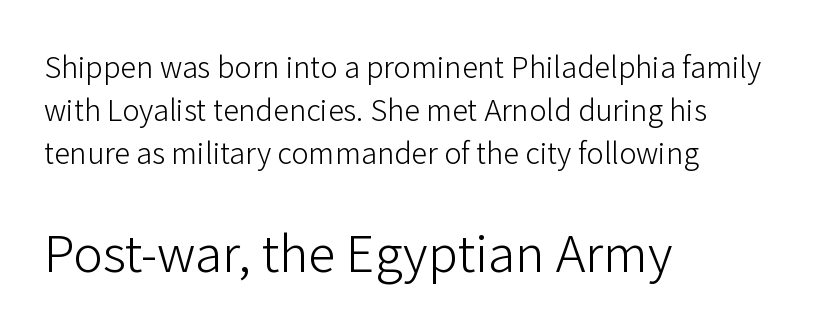
{"serif": "no", "italic": "no", "bold": "no", "weight": "light", "width": "normal", "stroke_contrast": "low", "x_height": "medium", "monospaced": "no", "underline": "no", "align": "left", "line_spacing": "normal", "line_spacing_ratio": 1.49, "letter_spacing": "normal", "letter_spacing_em": 0.0, "larger_block": "second", "size_ratio": 1.72, "glyph_px": 50}
